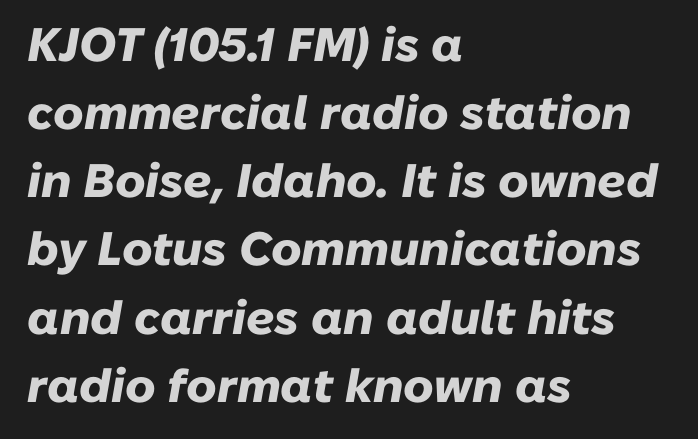
The image shows 47 px heavy type, italic (leaning right); set left-aligned, normal line spacing (1.45x), normal letter spacing, not underlined; low stroke contrast and a medium x-height.
